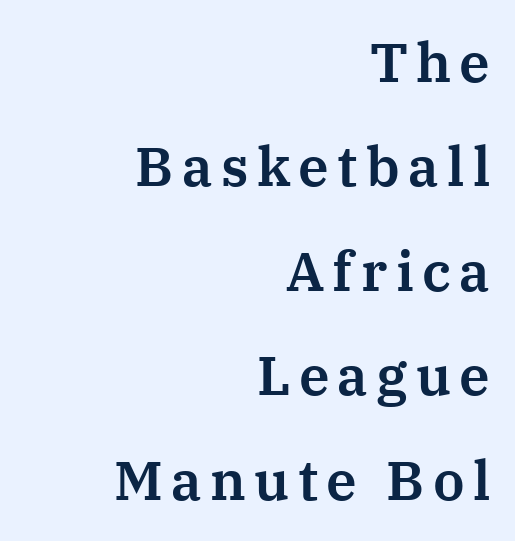
Q: Is the text italic (slanted)? A: No, it is upright.
Q: Is the typeface a serif or a sans-serif typeface? A: Serif.
Q: Is the text underlined? A: No.
Q: How is the paragraph aligned? A: Right-aligned.
Q: Is the spacing between lines tight, normal or loose? A: Loose.
Q: Width (condensed, normal, or wide)? A: Normal.
Q: Stroke contrast? A: Medium.
Q: x-height? A: Medium.
Q: Monospaced? A: No.
